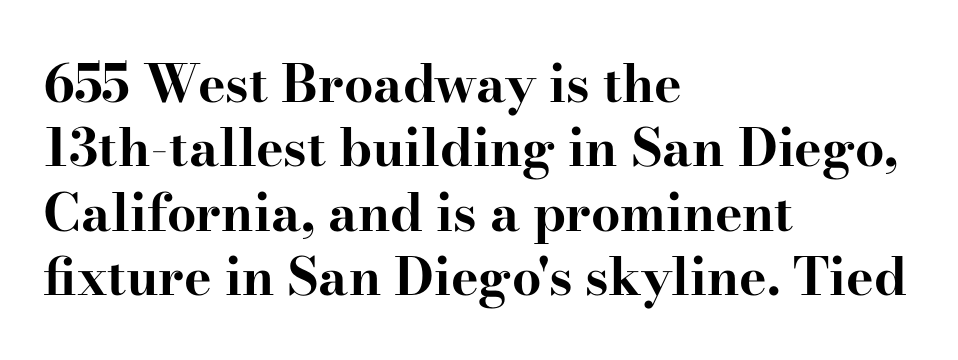
The image shows 52 px bold, wide serif type, upright; set left-aligned, line spacing 1.24x, normal letter spacing, not underlined; high stroke contrast and a small x-height.
